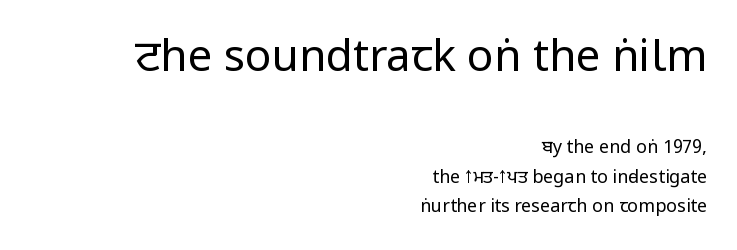
Q: Is the text bold? A: No.
Q: Is the text italic (slanted)? A: No, it is upright.
Q: Is the typeface a serif or a sans-serif typeface? A: Sans-serif.
Q: Is the text underlined? A: No.
Q: How is the paragraph aligned? A: Right-aligned.
Q: Is the spacing between letters normal or unusually wide? A: Normal.
Q: Is the spacing between lines tight, normal or loose? A: Normal.
Q: Which block of text is set in a larger size, the first (top) or the second (bottom)? A: The first (top) one.
Q: Width (condensed, normal, or wide)? A: Condensed.
Q: Stroke contrast? A: Low.
